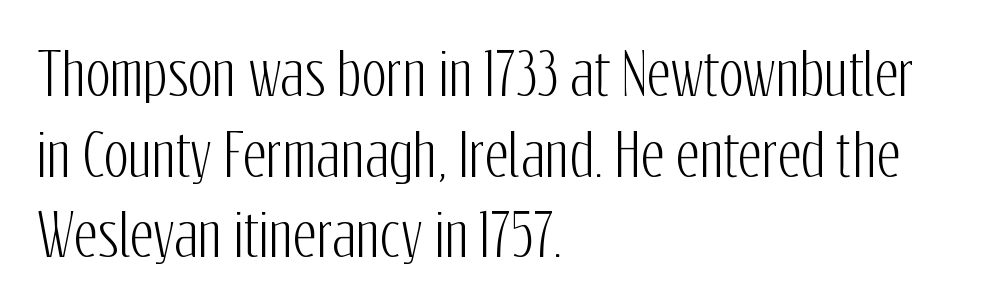
The image shows 58 px condensed sans-serif type, upright; set left-aligned, normal line spacing (1.39x), normal letter spacing, not underlined; low stroke contrast and a medium x-height.
